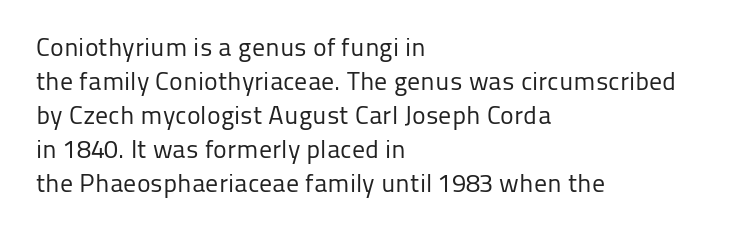
The image shows 26 px text type, upright; set left-aligned, normal line spacing (1.31x), normal letter spacing, not underlined.
